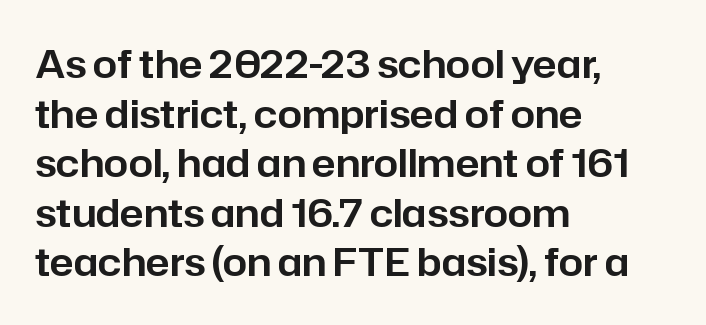
{"serif": "no", "italic": "no", "width": "normal", "stroke_contrast": "low", "x_height": "medium", "monospaced": "no", "underline": "no", "align": "left", "line_spacing": "normal", "line_spacing_ratio": 1.27, "letter_spacing": "normal", "letter_spacing_em": 0.0, "glyph_px": 39}
